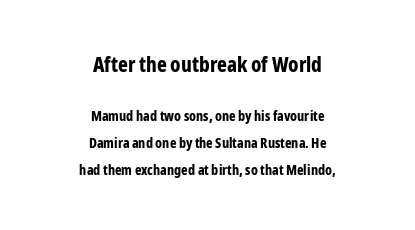
{"italic": "no", "bold": "yes", "underline": "no", "align": "center", "line_spacing": "loose", "line_spacing_ratio": 1.93, "letter_spacing": "normal", "letter_spacing_em": 0.0, "larger_block": "first", "size_ratio": 1.5, "glyph_px": 21}
